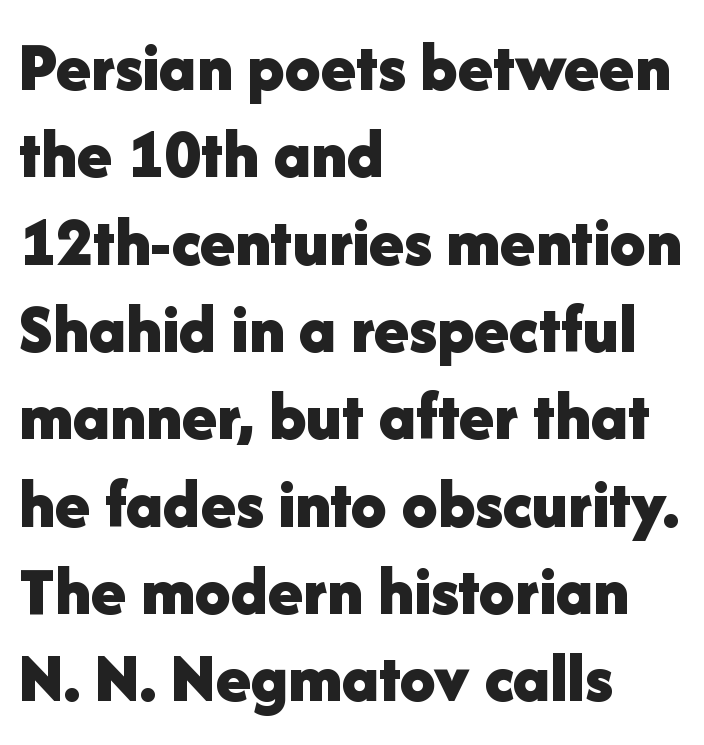
Q: Is the text bold? A: Yes.
Q: Is the text italic (slanted)? A: No, it is upright.
Q: Is the typeface a serif or a sans-serif typeface? A: Sans-serif.
Q: Is the text underlined? A: No.
Q: How is the paragraph aligned? A: Left-aligned.
Q: Is the spacing between letters normal or unusually wide? A: Normal.
Q: Width (condensed, normal, or wide)? A: Normal.
Q: Stroke contrast? A: Low.
Q: x-height? A: Medium.
Q: Monospaced? A: No.
